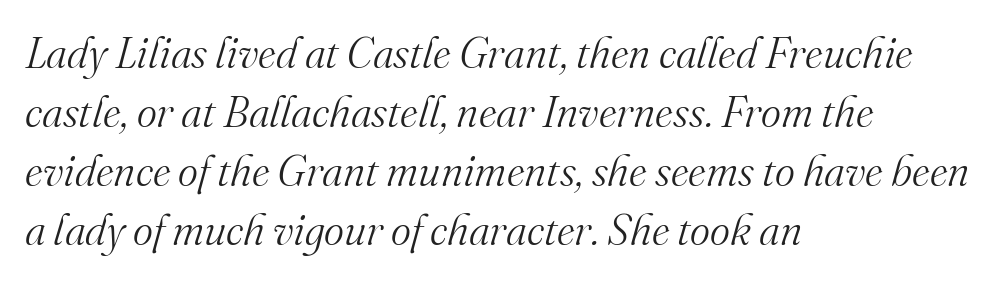
The image shows 43 px light serif type, italic (leaning right); set left-aligned, normal line spacing (1.37x), normal letter spacing, not underlined; medium stroke contrast and a small x-height.
